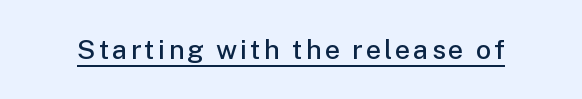
Q: Is the text bold? A: Semi-bold.
Q: Is the text italic (slanted)? A: No, it is upright.
Q: Is the text underlined? A: Yes.
